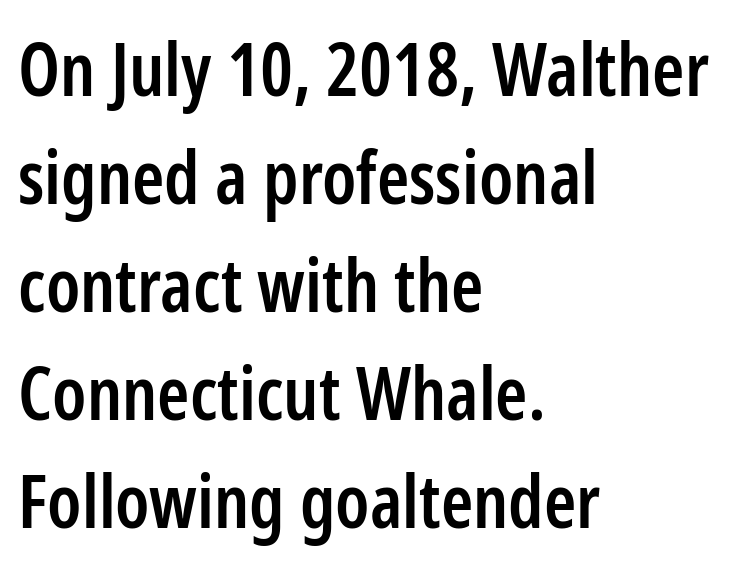
Q: Is the text bold? A: Semi-bold.
Q: Is the text italic (slanted)? A: No, it is upright.
Q: Is the typeface a serif or a sans-serif typeface? A: Sans-serif.
Q: Is the text underlined? A: No.
Q: How is the paragraph aligned? A: Left-aligned.
Q: Is the spacing between letters normal or unusually wide? A: Normal.
Q: Is the spacing between lines tight, normal or loose? A: Normal.
Q: Width (condensed, normal, or wide)? A: Condensed.
Q: Stroke contrast? A: Low.
Q: x-height? A: Medium.
Q: Monospaced? A: No.
